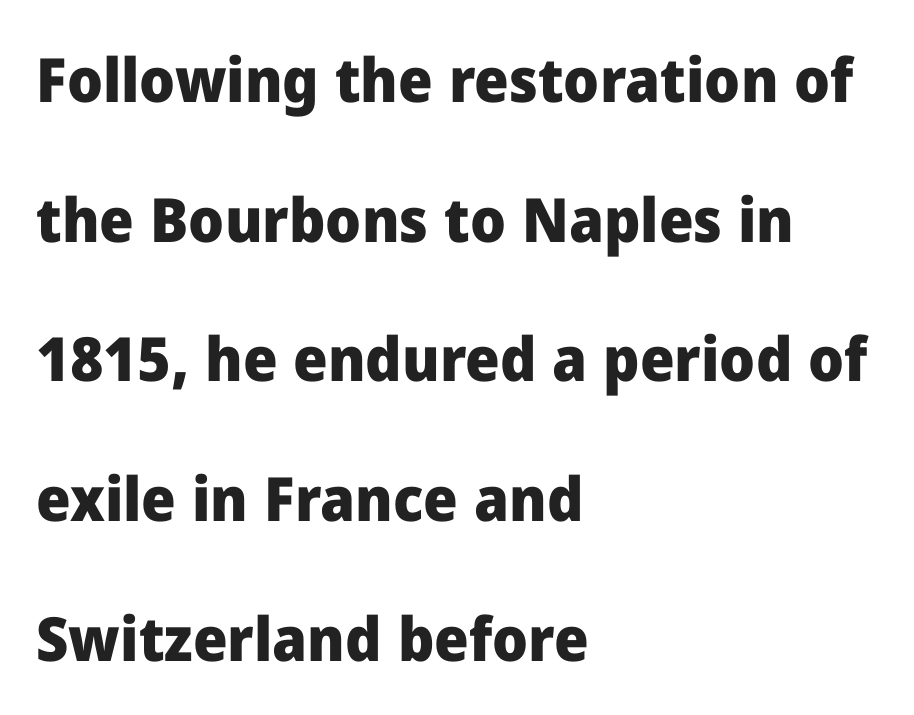
All the whitespace from short lines collects on the right. This block would shrink considerably if given ordinary leading; it's expanded now. The tracking reads as untouched default to a designer's eye. Underline: absent. These lines carry a lot of weight — the face is fully bold. These lines are rendered in a variable-pitch font.
